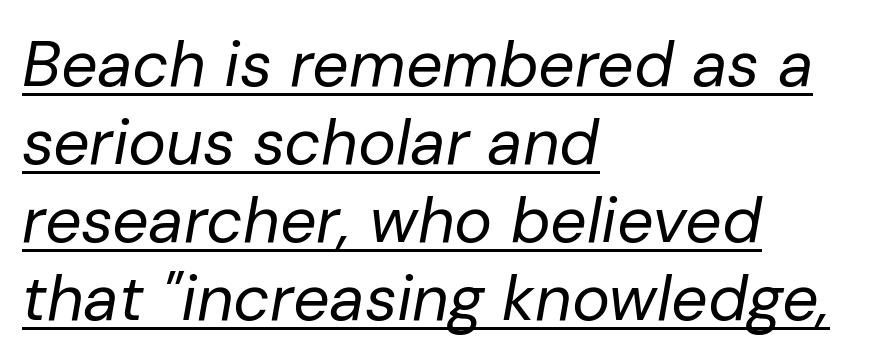
Is the type heavy? It reads as light-to-regular instead. Rendered with sloped, italic letterforms. Alignment: flush left. This sample has the flowing, uneven cadence of proportional lettering. A baseline rule has been typeset under these characters.
